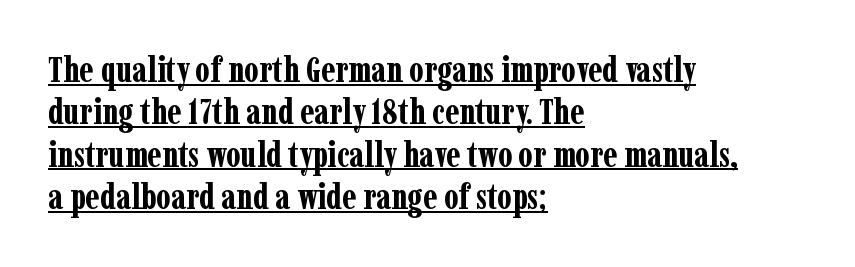
Every letter is thick-stroked: bold, no question. The typeface chosen for these lines features serifs. In terms of posture, this sample is upright. The lines are quadded left.
